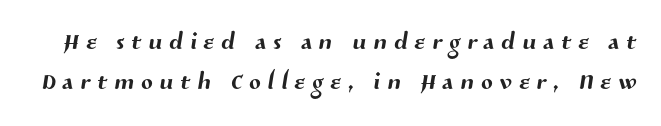
Q: Is the typeface a serif or a sans-serif typeface? A: Sans-serif.
Q: Is the text underlined? A: No.
Q: Is the spacing between letters normal or unusually wide? A: Unusually wide.
Q: Width (condensed, normal, or wide)? A: Normal.
Q: Stroke contrast? A: Medium.
Q: x-height? A: Medium.
Q: Monospaced? A: No.
